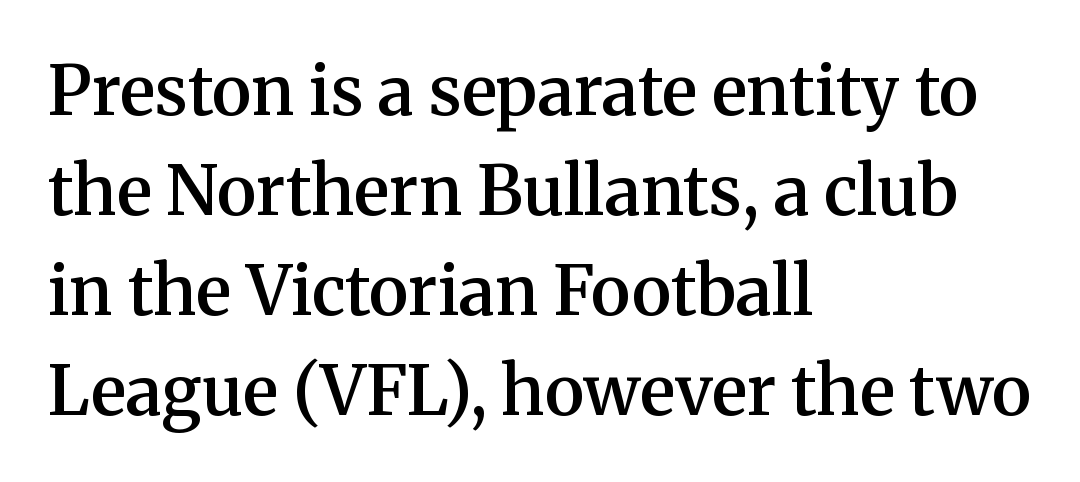
Q: Is the text bold? A: Semi-bold.
Q: Is the text italic (slanted)? A: No, it is upright.
Q: Is the typeface a serif or a sans-serif typeface? A: Serif.
Q: Is the text underlined? A: No.
Q: How is the paragraph aligned? A: Left-aligned.
Q: Is the spacing between letters normal or unusually wide? A: Normal.
Q: Is the spacing between lines tight, normal or loose? A: Normal.
Q: Width (condensed, normal, or wide)? A: Normal.
Q: Stroke contrast? A: Medium.
Q: x-height? A: Medium.
Q: Monospaced? A: No.
